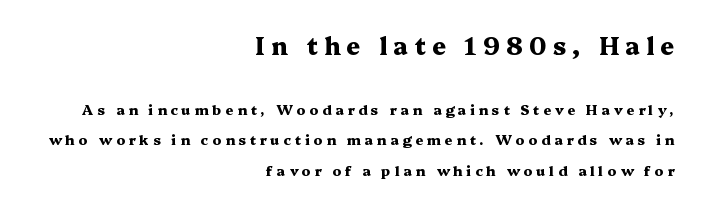
The image shows 24 px bold type, upright; set right-aligned, loose line spacing (2.16x), unusually wide letter spacing (+0.26 em), not underlined; the first (top) block is 1.71x larger.
